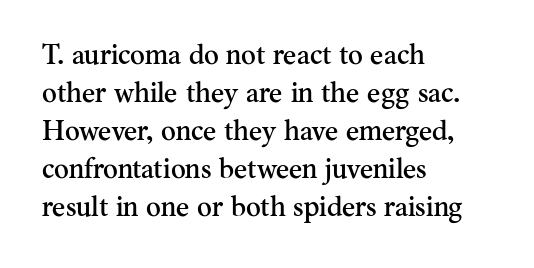
Q: Is the text italic (slanted)? A: No, it is upright.
Q: Is the typeface a serif or a sans-serif typeface? A: Serif.
Q: Is the text underlined? A: No.
Q: How is the paragraph aligned? A: Left-aligned.
Q: Is the spacing between letters normal or unusually wide? A: Normal.
Q: Is the spacing between lines tight, normal or loose? A: Normal.
Q: Width (condensed, normal, or wide)? A: Normal.
Q: Stroke contrast? A: Medium.
Q: x-height? A: Small.
Q: Monospaced? A: No.
